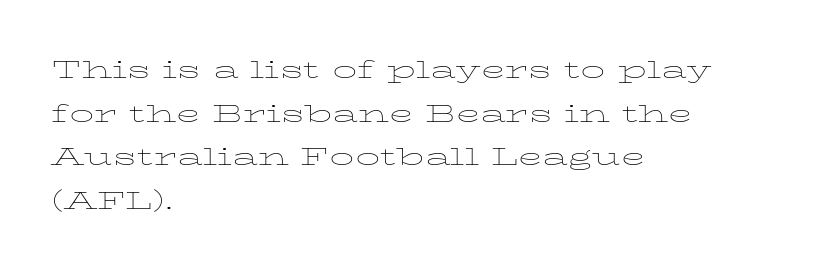
{"italic": "no", "bold": "no", "weight": "thin", "width": "wide", "stroke_contrast": "low", "x_height": "medium", "monospaced": "no", "underline": "no", "align": "left", "line_spacing": "normal", "line_spacing_ratio": 1.36, "letter_spacing": "normal", "letter_spacing_em": 0.0, "glyph_px": 32}
